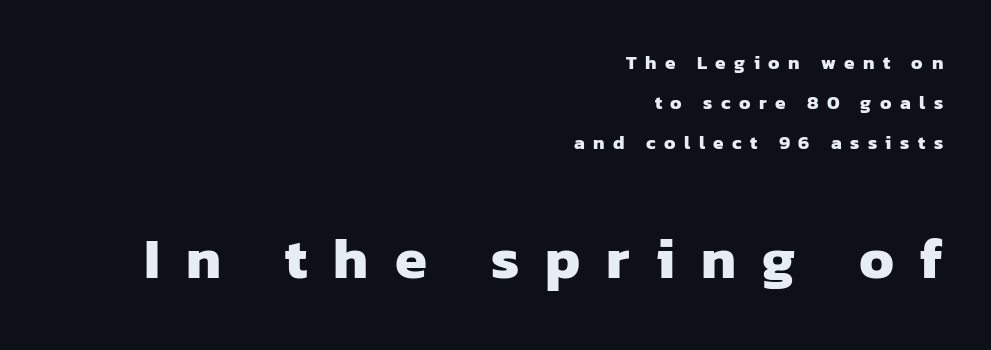
Notice the wide empty band between every row — that's loose leading. The glyphs have the mass of a bold cut. The gap between lines stays unmarked. Which chunk is bigger? The second one — the bottom block dwarfs the top. The type is letterspaced generously, with wide tracking. If you drew a ruler down the right edge, every line would touch it.
